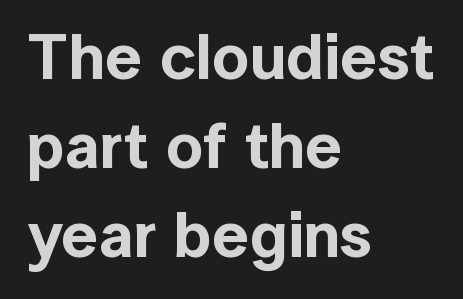
Q: Is the text italic (slanted)? A: No, it is upright.
Q: Is the typeface a serif or a sans-serif typeface? A: Sans-serif.
Q: Is the text underlined? A: No.
Q: How is the paragraph aligned? A: Left-aligned.
Q: Is the spacing between letters normal or unusually wide? A: Normal.
Q: Is the spacing between lines tight, normal or loose? A: Normal.
Q: Width (condensed, normal, or wide)? A: Normal.
Q: x-height? A: Medium.
Q: Monospaced? A: No.
